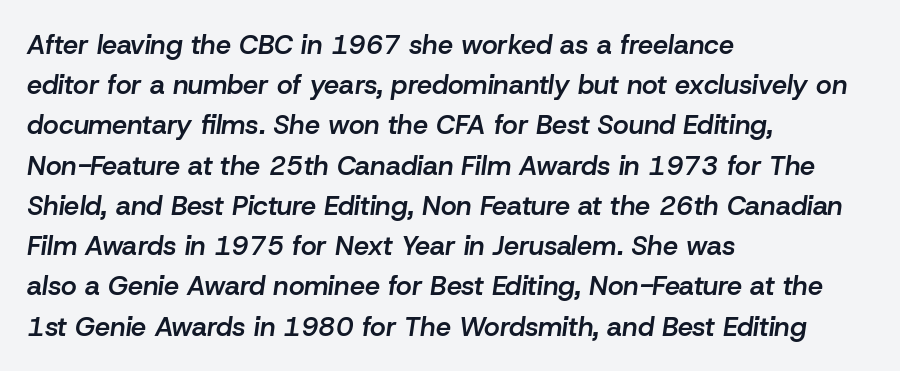
The image shows 27 px text type, italic (leaning right); set left-aligned, normal line spacing (1.49x), normal letter spacing, not underlined.
